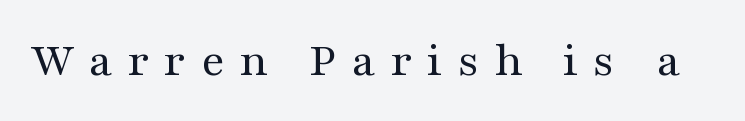
The rendering shows small feet on the letterforms — a serif design. Tall strokes in this sample are plumb rather than angled. The cut favours lightness, reaching ordinary text weight at its darkest. The specimen omits any rule beneath the text block's lines.
